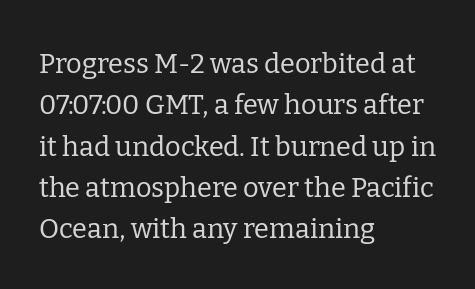
Q: Is the text bold? A: No.
Q: Is the text italic (slanted)? A: No, it is upright.
Q: Is the text underlined? A: No.
Q: How is the paragraph aligned? A: Left-aligned.
Q: Is the spacing between letters normal or unusually wide? A: Normal.
Q: Is the spacing between lines tight, normal or loose? A: Normal.
